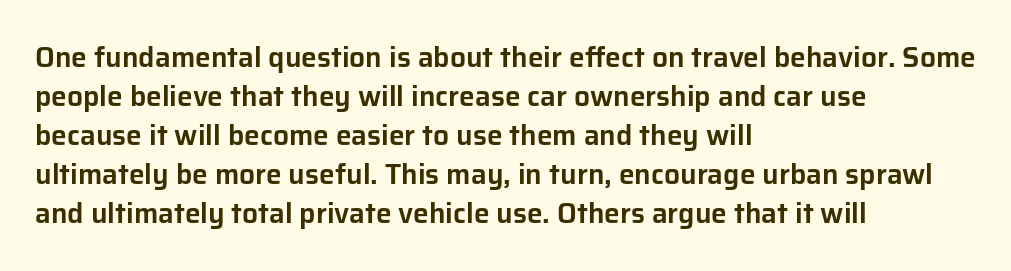
{"serif": "no", "italic": "no", "width": "normal", "stroke_contrast": "low", "x_height": "medium", "monospaced": "no", "underline": "no", "align": "left", "line_spacing": "normal", "line_spacing_ratio": 1.39, "letter_spacing": "normal", "letter_spacing_em": 0.0, "glyph_px": 28}
